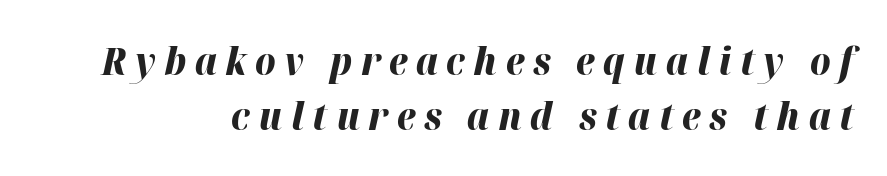
Q: Is the text bold? A: Yes.
Q: Is the text italic (slanted)? A: Yes, it leans right by about 12 degrees.
Q: Is the text underlined? A: No.
Q: Is the spacing between letters normal or unusually wide? A: Unusually wide.
Q: Is the spacing between lines tight, normal or loose? A: Normal.
Q: Width (condensed, normal, or wide)? A: Normal.
Q: Stroke contrast? A: High.
Q: x-height? A: Medium.
Q: Monospaced? A: No.
